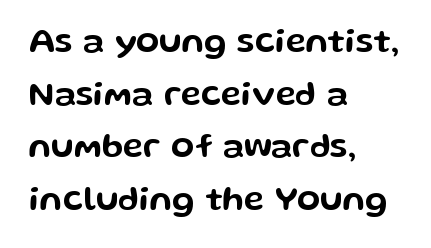
The image shows 34 px wide sans-serif type, upright; set left-aligned, normal line spacing (1.55x), normal letter spacing, not underlined; low stroke contrast and a medium x-height.
